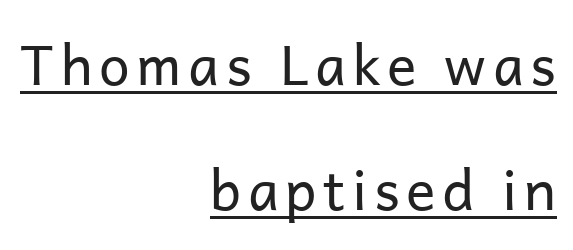
{"serif": "no", "italic": "no", "bold": "no", "weight": "regular", "width": "normal", "stroke_contrast": "low", "x_height": "medium", "monospaced": "no", "underline": "yes", "align": "right", "line_spacing": "loose", "line_spacing_ratio": 2.28, "glyph_px": 55}
